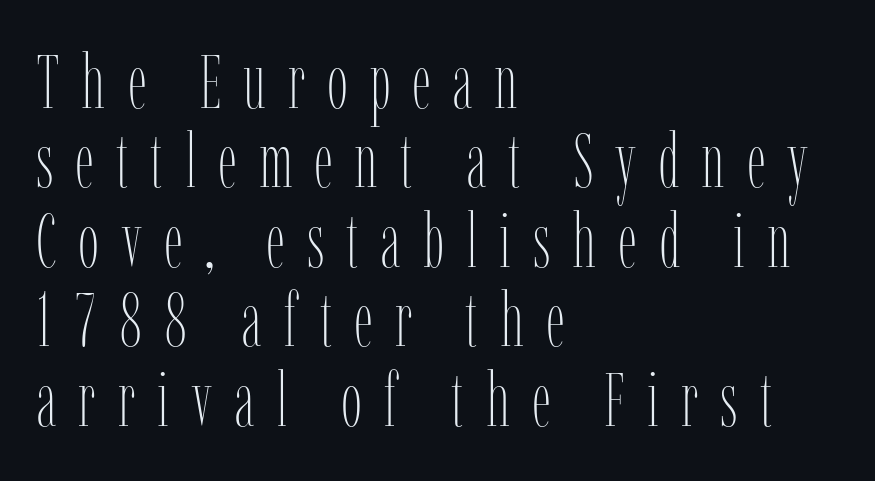
The image shows 75 px thin, condensed type, upright; set left-aligned, tight line spacing (1.06x), unusually wide letter spacing (+0.29 em), not underlined; low stroke contrast and a medium x-height.
